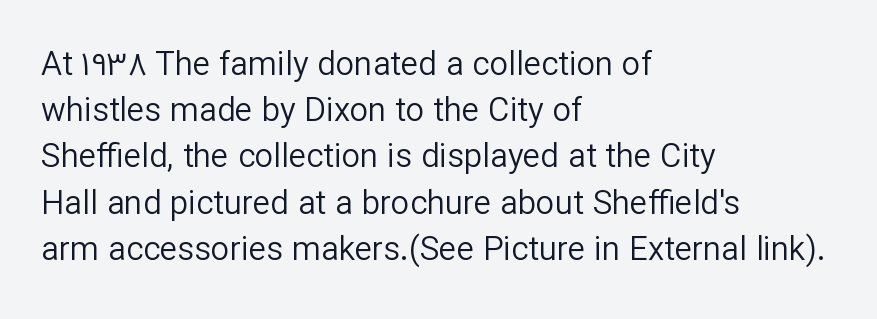
Q: Is the text bold? A: No.
Q: Is the text italic (slanted)? A: No, it is upright.
Q: Is the typeface a serif or a sans-serif typeface? A: Sans-serif.
Q: Is the text underlined? A: No.
Q: How is the paragraph aligned? A: Left-aligned.
Q: Is the spacing between letters normal or unusually wide? A: Normal.
Q: Is the spacing between lines tight, normal or loose? A: Normal.
Q: Width (condensed, normal, or wide)? A: Normal.
Q: Stroke contrast? A: Low.
Q: x-height? A: Medium.
Q: Monospaced? A: No.
